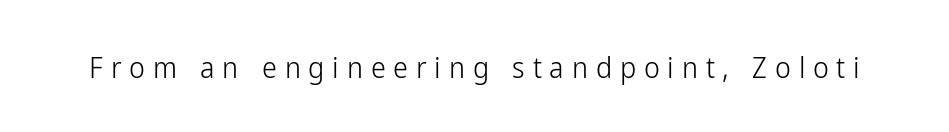
{"serif": "no", "italic": "no", "bold": "no", "weight": "light", "width": "condensed", "stroke_contrast": "low", "x_height": "medium", "monospaced": "no", "underline": "no", "letter_spacing": "wide", "letter_spacing_em": 0.26, "glyph_px": 30}
